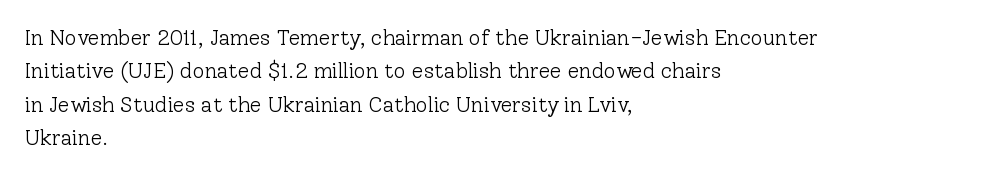
{"italic": "no", "bold": "no", "underline": "no", "align": "left", "line_spacing": "normal", "line_spacing_ratio": 1.59, "letter_spacing": "normal", "letter_spacing_em": 0.0, "glyph_px": 21}
